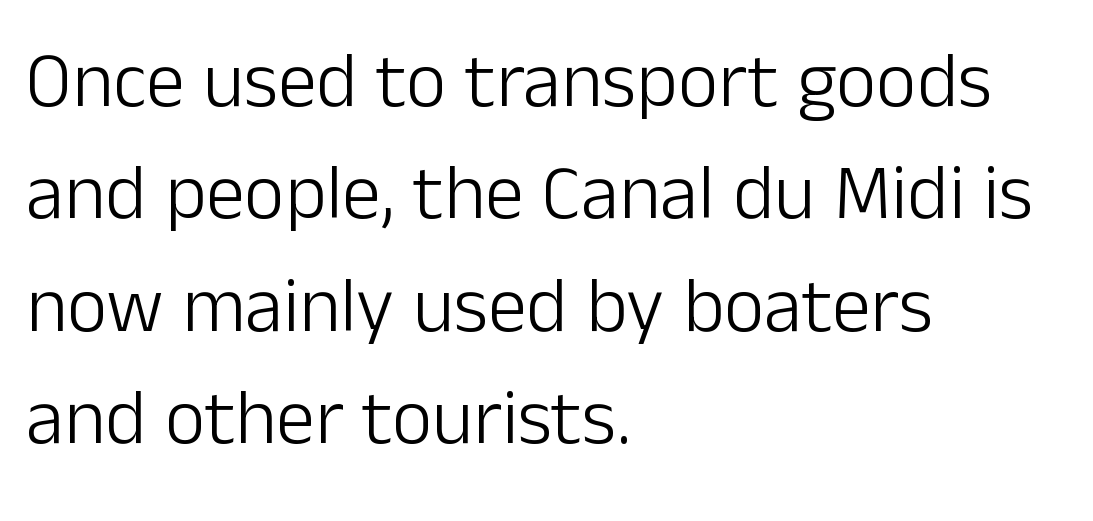
All the whitespace from short lines collects on the right. Upright lettering throughout. Letterform terminals end flat and unadorned throughout the passage. These glyphs show unthickened strokes, regular width or finer.
